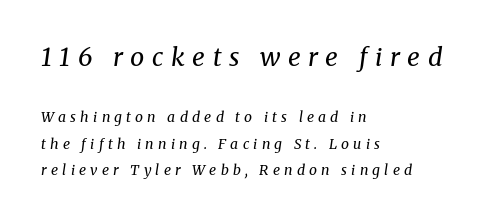
Q: Is the text bold? A: No.
Q: Is the text italic (slanted)? A: Yes, it leans right by about 8 degrees.
Q: Is the text underlined? A: No.
Q: How is the paragraph aligned? A: Left-aligned.
Q: Is the spacing between letters normal or unusually wide? A: Unusually wide.
Q: Which block of text is set in a larger size, the first (top) or the second (bottom)? A: The first (top) one.
